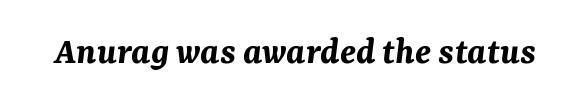
Q: Is the text bold? A: Yes.
Q: Is the text italic (slanted)? A: Yes, it leans right by about 7 degrees.
Q: Is the text underlined? A: No.
Q: Is the spacing between letters normal or unusually wide? A: Normal.
Q: Width (condensed, normal, or wide)? A: Normal.
Q: Stroke contrast? A: Medium.
Q: x-height? A: Medium.
Q: Monospaced? A: No.
